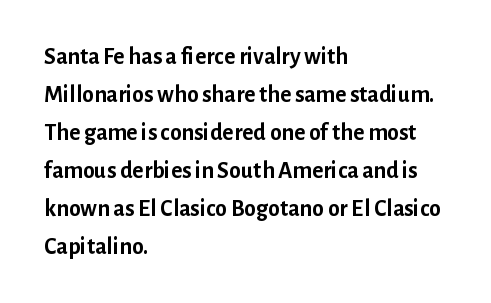
The image shows 24 px bold type, upright; set left-aligned, normal line spacing (1.58x), normal letter spacing, not underlined.
